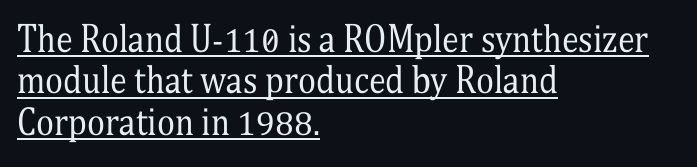
Spacing verdict: proportional, widths tailored to each character. Examine the stroke ends and you'll spot serifs. In terms of posture, this sample is upright. The letters sit at their default tracking, neither squeezed nor spread.
